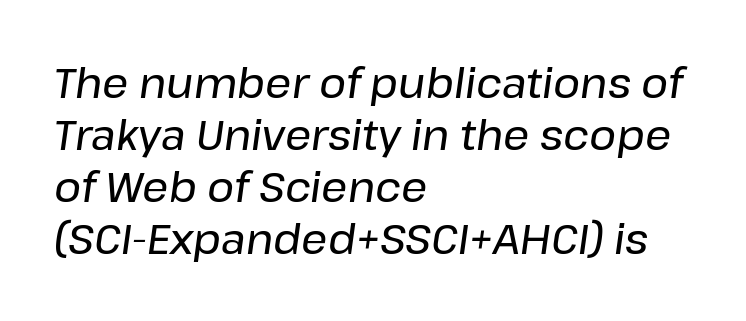
{"italic": "yes", "lean": "right", "slant_degrees": 8, "width": "normal", "stroke_contrast": "low", "x_height": "medium", "monospaced": "no", "underline": "no", "align": "left", "line_spacing": "normal", "line_spacing_ratio": 1.27, "letter_spacing": "normal", "letter_spacing_em": 0.0, "glyph_px": 41}
